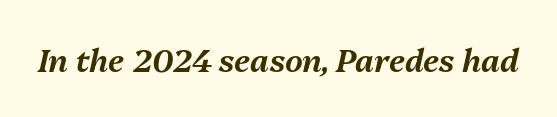
{"italic": "yes", "lean": "right", "slant_degrees": 13, "width": "normal", "stroke_contrast": "medium", "x_height": "medium", "monospaced": "no", "underline": "no", "letter_spacing": "normal", "letter_spacing_em": 0.0, "glyph_px": 31}
